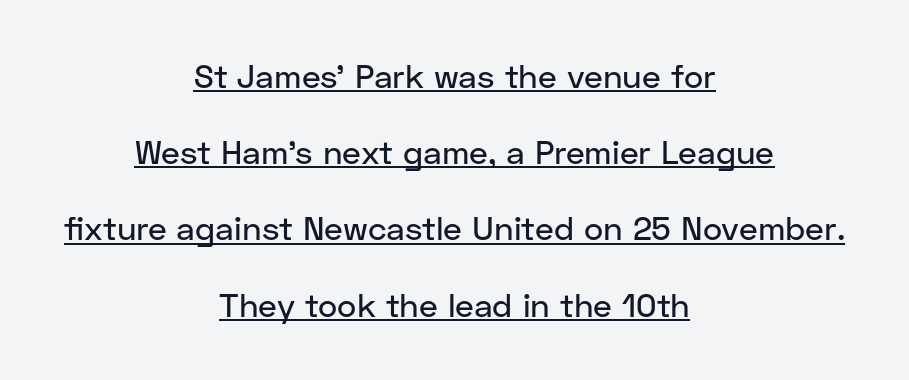
The image shows 33 px sans-serif type, upright; set centered, loose line spacing (2.31x), normal letter spacing, underlined; low stroke contrast and a medium x-height.
